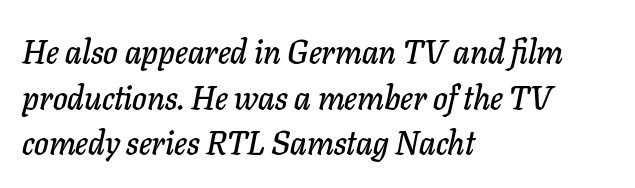
Q: Is the text italic (slanted)? A: Yes, it leans right by about 11 degrees.
Q: Is the text underlined? A: No.
Q: How is the paragraph aligned? A: Left-aligned.
Q: Is the spacing between letters normal or unusually wide? A: Normal.
Q: Is the spacing between lines tight, normal or loose? A: Normal.
Q: Width (condensed, normal, or wide)? A: Normal.
Q: Stroke contrast? A: Low.
Q: x-height? A: Medium.
Q: Monospaced? A: No.
